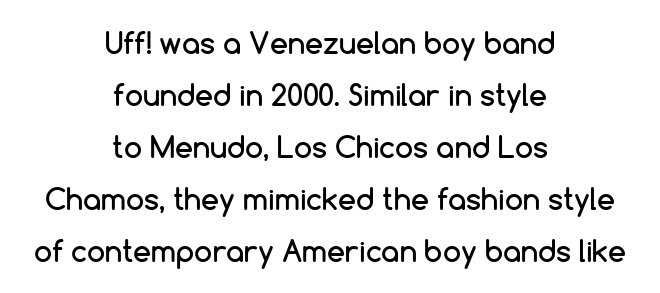
A typesetter would label this face a sans. Notice how the passage keeps no hard edge, just a central spine. Honestly, the letter spacing is just normal — you wouldn't notice it. Italic: no, the glyphs are upright roman. Descenders hang freely into open space. Do the characters align in a grid? No, the font is proportional.
